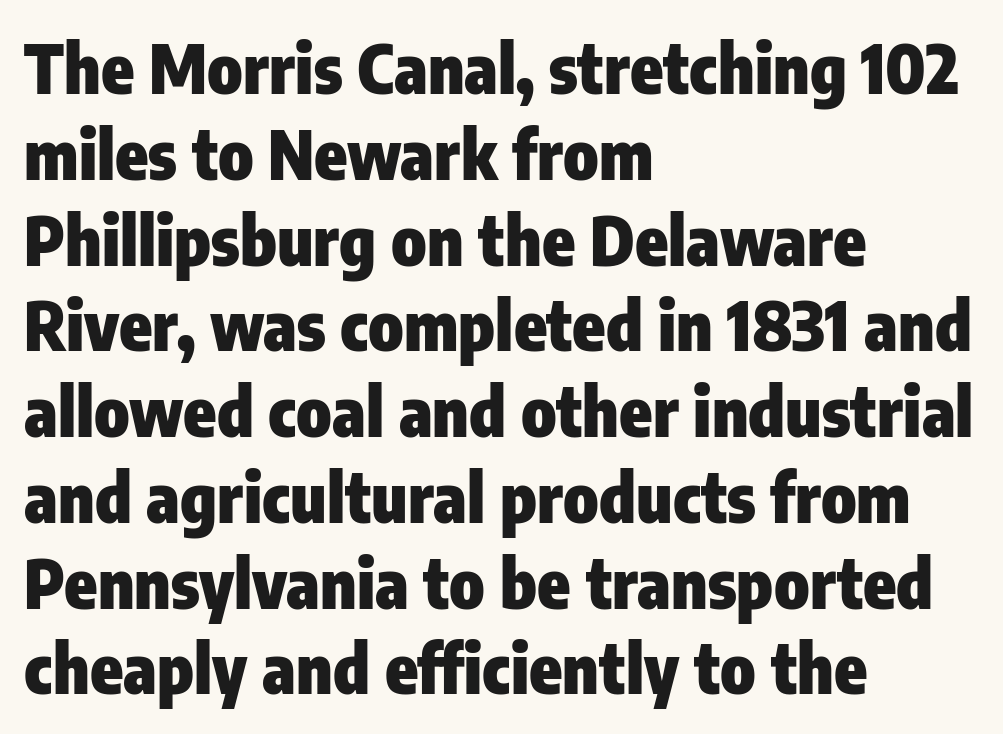
The image shows 67 px heavy, condensed sans-serif type, upright; set left-aligned, normal line spacing (1.28x), normal letter spacing, not underlined; low stroke contrast and a medium x-height.
